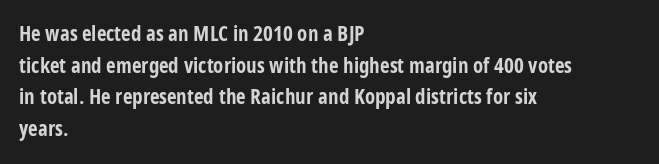
Q: Is the text bold? A: Yes.
Q: Is the text italic (slanted)? A: No, it is upright.
Q: Is the text underlined? A: No.
Q: How is the paragraph aligned? A: Left-aligned.
Q: Is the spacing between letters normal or unusually wide? A: Normal.
Q: Is the spacing between lines tight, normal or loose? A: Normal.
